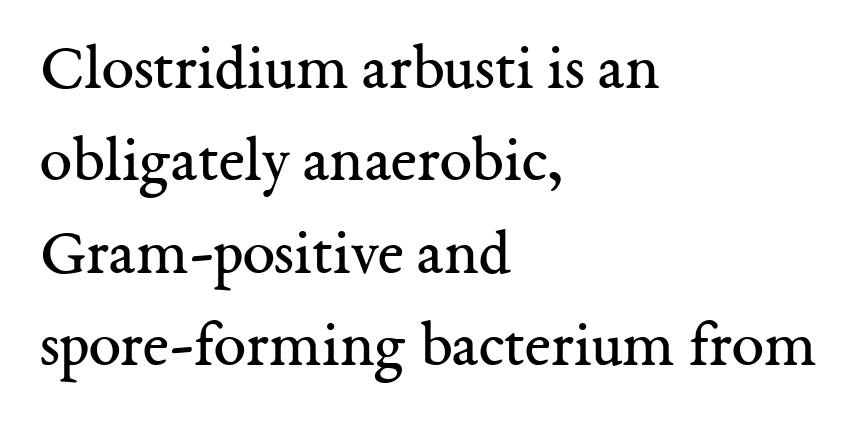
The image shows 65 px regular-weight serif type, upright; set left-aligned, normal line spacing (1.42x), normal letter spacing, not underlined; medium stroke contrast and a medium x-height.
